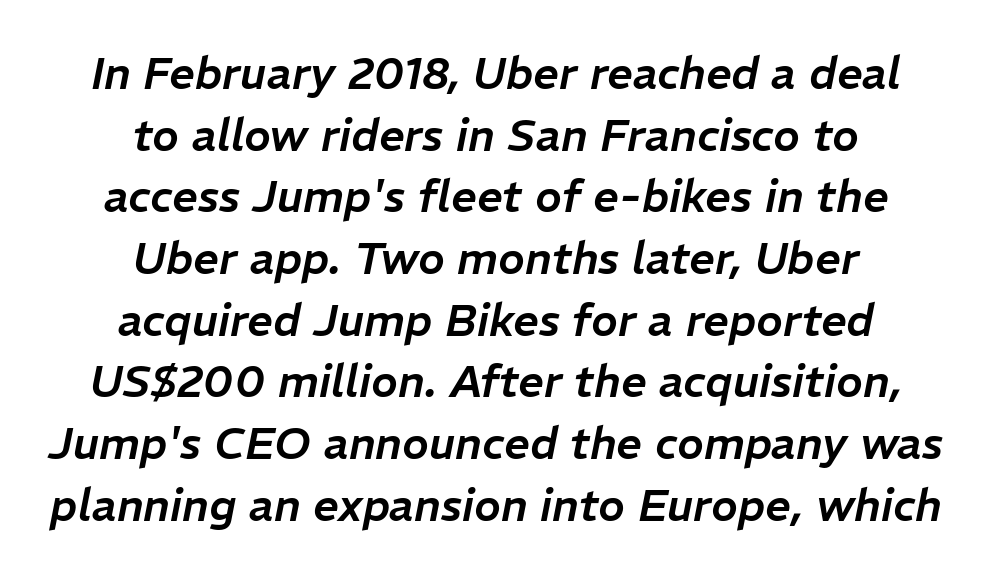
{"italic": "yes", "lean": "right", "slant_degrees": 11, "width": "normal", "stroke_contrast": "low", "x_height": "medium", "monospaced": "no", "underline": "no", "align": "center", "line_spacing": "normal", "line_spacing_ratio": 1.37, "letter_spacing": "normal", "letter_spacing_em": 0.0, "glyph_px": 45}
